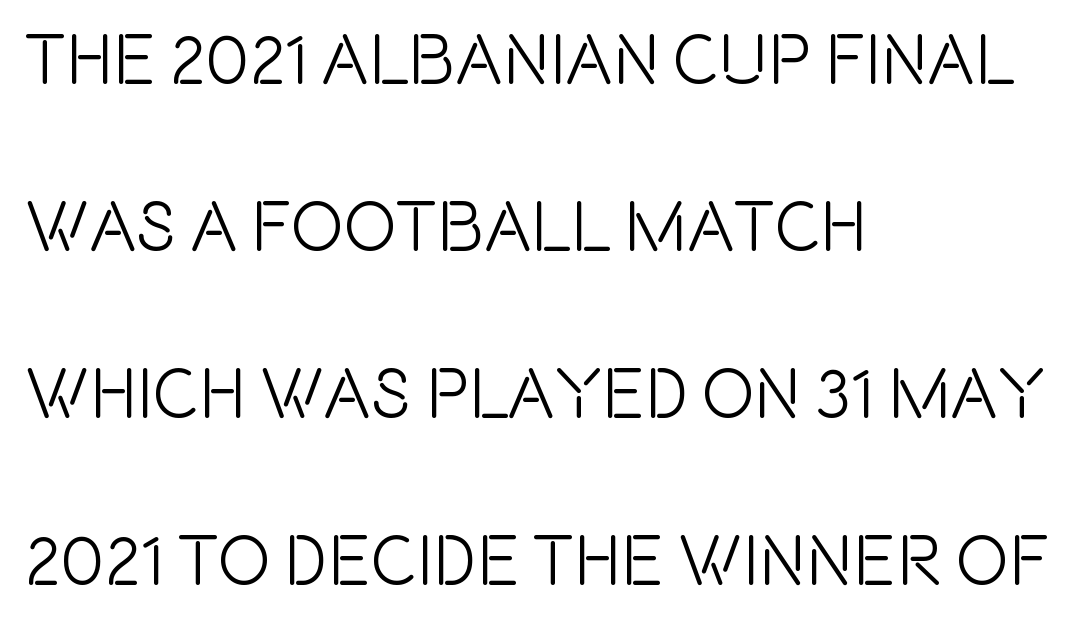
The image shows 71 px condensed sans-serif type, upright; set left-aligned, loose line spacing (2.35x), normal letter spacing, not underlined; a large x-height.
